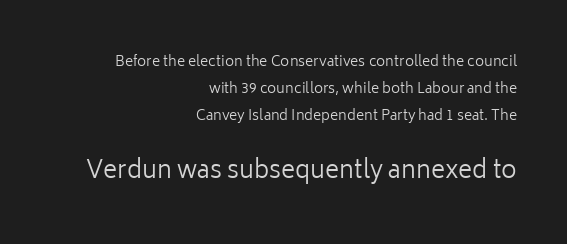
{"italic": "no", "bold": "no", "underline": "no", "align": "right", "line_spacing": "loose", "line_spacing_ratio": 1.94, "letter_spacing": "normal", "letter_spacing_em": 0.0, "larger_block": "second", "size_ratio": 1.71, "glyph_px": 24}
